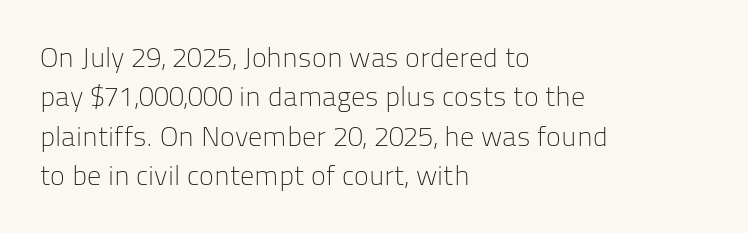
{"serif": "no", "italic": "no", "bold": "no", "weight": "light", "width": "normal", "stroke_contrast": "low", "x_height": "medium", "monospaced": "no", "underline": "no", "align": "left", "line_spacing": "normal", "line_spacing_ratio": 1.41, "letter_spacing": "normal", "letter_spacing_em": 0.0, "glyph_px": 28}
